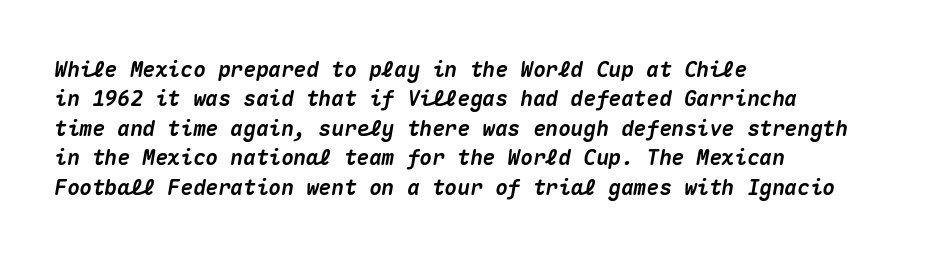
{"italic": "yes", "lean": "right", "slant_degrees": 10, "bold": "yes", "underline": "no", "align": "left", "line_spacing": "normal", "line_spacing_ratio": 1.4, "letter_spacing": "normal", "letter_spacing_em": 0.0, "glyph_px": 21}
